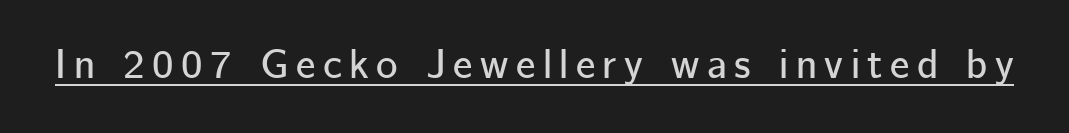
The image shows 41 px sans-serif type, upright; set underlined; low stroke contrast and a medium x-height.
